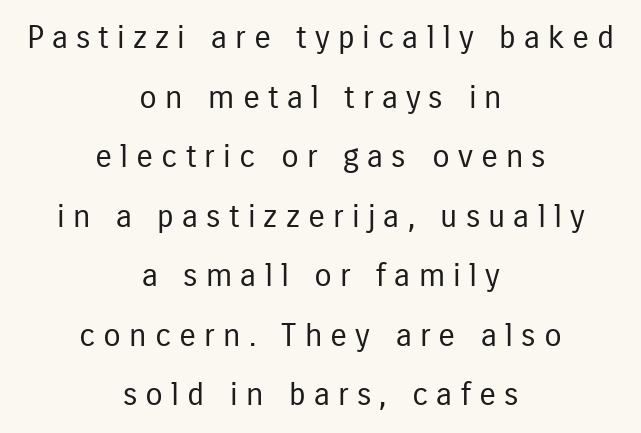
Q: Is the text bold? A: No.
Q: Is the text italic (slanted)? A: No, it is upright.
Q: Is the typeface a serif or a sans-serif typeface? A: Sans-serif.
Q: Is the text underlined? A: No.
Q: How is the paragraph aligned? A: Centered.
Q: Is the spacing between letters normal or unusually wide? A: Unusually wide.
Q: Width (condensed, normal, or wide)? A: Condensed.
Q: Stroke contrast? A: Low.
Q: x-height? A: Medium.
Q: Monospaced? A: No.
